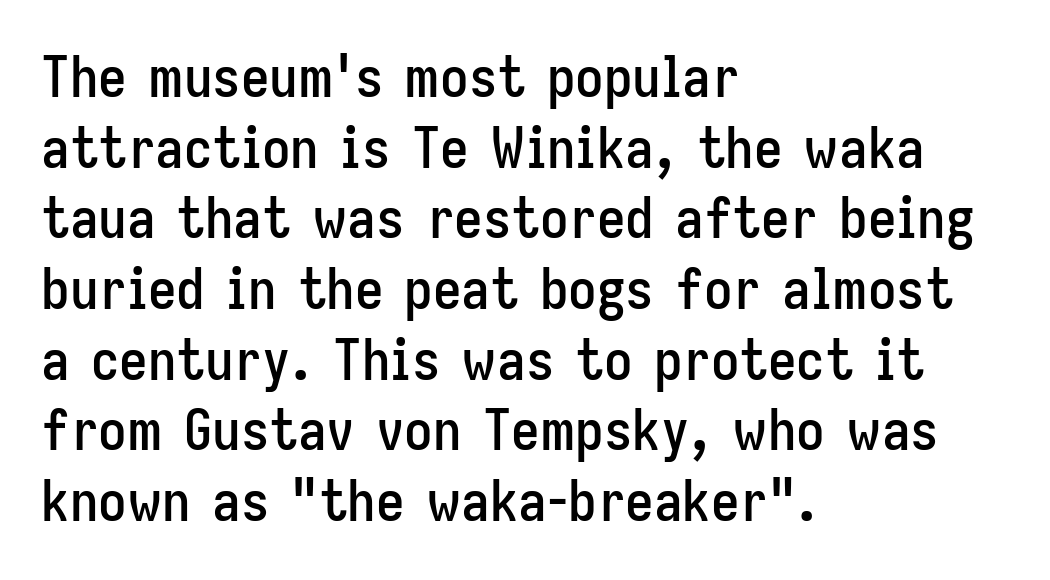
The image shows 57 px condensed sans-serif type, upright; set left-aligned, line spacing 1.24x, normal letter spacing, not underlined; low stroke contrast and a medium x-height.
